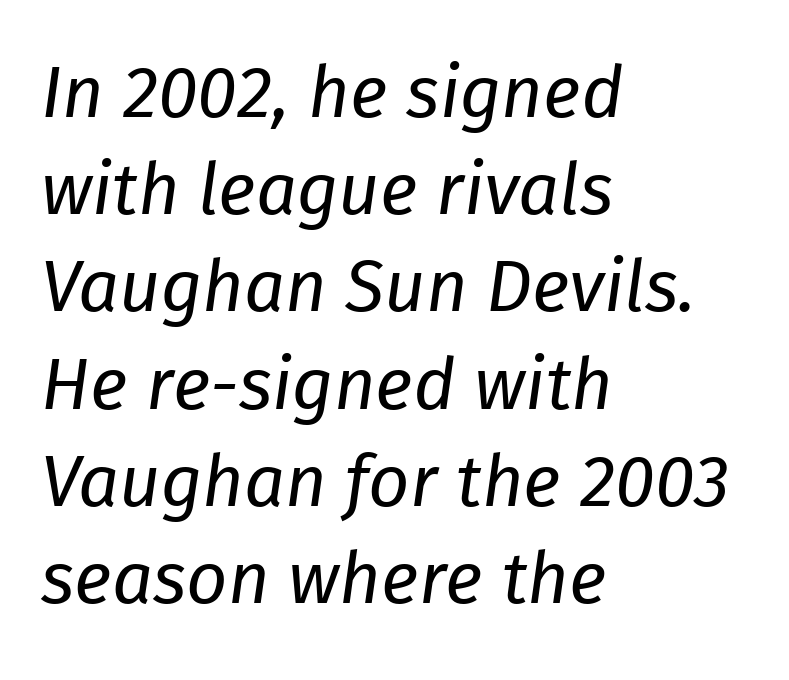
{"italic": "yes", "lean": "right", "slant_degrees": 8, "bold": "no", "weight": "regular", "width": "normal", "stroke_contrast": "low", "x_height": "medium", "monospaced": "no", "underline": "no", "align": "left", "line_spacing": "normal", "line_spacing_ratio": 1.35, "letter_spacing": "normal", "letter_spacing_em": 0.0, "glyph_px": 72}
